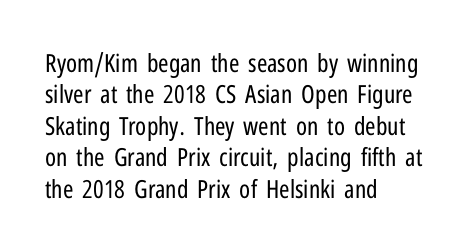
{"italic": "no", "bold": "no", "underline": "no", "align": "left", "line_spacing": "normal", "line_spacing_ratio": 1.26, "letter_spacing": "normal", "letter_spacing_em": 0.0, "glyph_px": 25}
